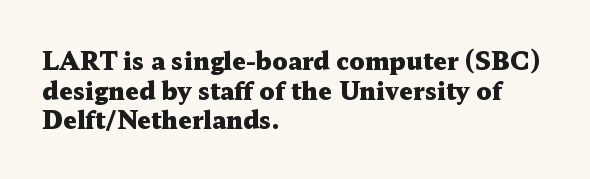
Nobody drew a line under any word here. The lettering stays uniformly vertical, giving the passage a roman look. Each word holds together tightly as a unit, with standard inter-letter gaps. A student would call this left alignment; a typographer would say flush left, rag right. Typographic density is high because the face is bold.
